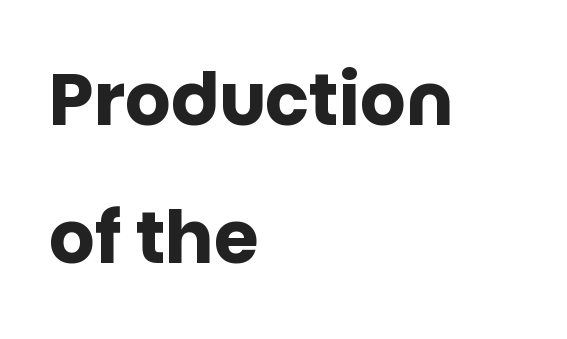
Q: Is the text bold? A: Yes.
Q: Is the text italic (slanted)? A: No, it is upright.
Q: Is the typeface a serif or a sans-serif typeface? A: Sans-serif.
Q: Is the text underlined? A: No.
Q: How is the paragraph aligned? A: Left-aligned.
Q: Is the spacing between letters normal or unusually wide? A: Normal.
Q: Is the spacing between lines tight, normal or loose? A: Loose.
Q: Width (condensed, normal, or wide)? A: Normal.
Q: Stroke contrast? A: Low.
Q: x-height? A: Large.
Q: Monospaced? A: No.
